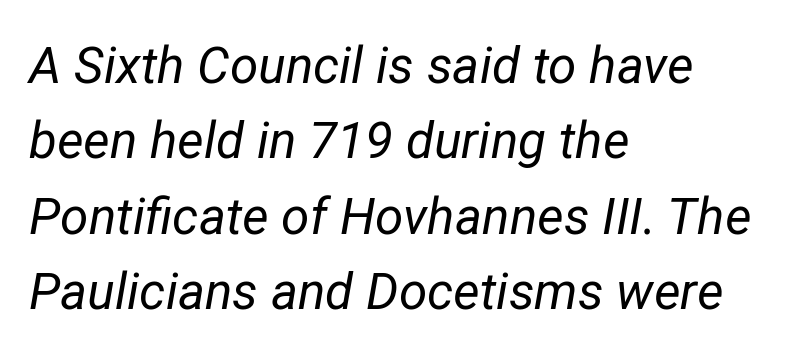
These lines were composed using italics. The typesetting does not lean heavy: it is not bold. Where is the straight margin? On the left. Any mark beneath the type? The region is blank.
